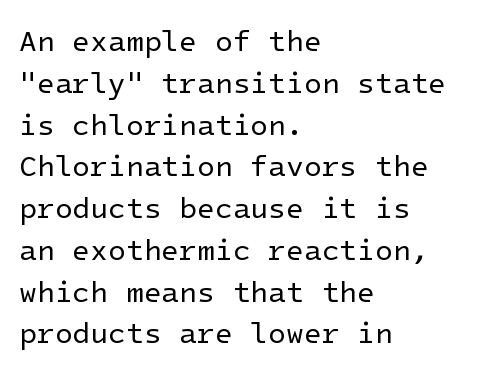
The string is rendered with underlining switched off. The typography opts for an upright posture over an oblique one. Note: no serifs on the glyphs. Each new line begins a customary step beneath the previous one. The letters sit at their default tracking, neither squeezed nor spread. These lines are set flush left with a ragged right edge.
